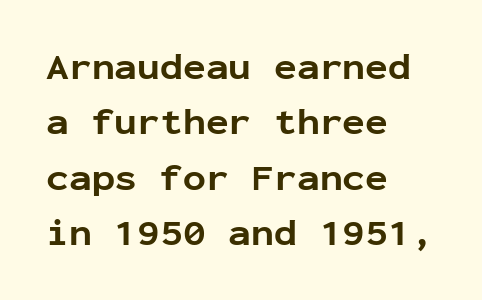
Here the glyphs are tracked normally, forming tight word shapes. Horizontally, the lines are justified to the leading edge only. Vertical spacing — default. The letters march in equal steps, a hallmark of fixed-pitch type. Quick note: not italic, upright. This is sans-serif lettering, the kind often seen on screens and signage.
